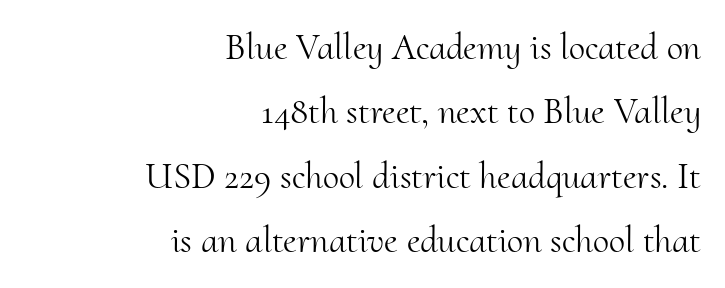
{"serif": "yes", "italic": "no", "bold": "no", "weight": "light", "width": "normal", "stroke_contrast": "medium", "x_height": "small", "monospaced": "no", "underline": "no", "align": "right", "line_spacing_ratio": 1.74, "letter_spacing": "normal", "letter_spacing_em": 0.0, "glyph_px": 37}
